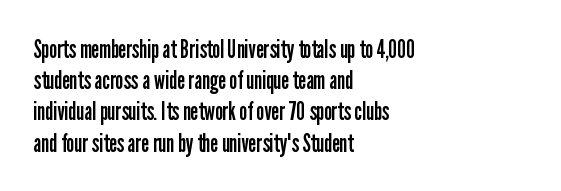
Q: Is the text bold? A: No.
Q: Is the text italic (slanted)? A: No, it is upright.
Q: Is the text underlined? A: No.
Q: How is the paragraph aligned? A: Left-aligned.
Q: Is the spacing between letters normal or unusually wide? A: Normal.
Q: Is the spacing between lines tight, normal or loose? A: Normal.
